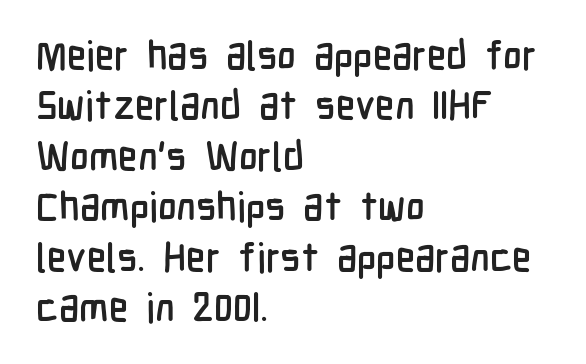
Honestly, there is no underline to notice here at all. The specimen reads as upright at a glance. Letterform terminals end flat and unadorned throughout the passage. Is the letter spacing exaggerated? No — it looks like the ordinary default. Which margin do the lines hug? The left one — the right edge is uneven.
